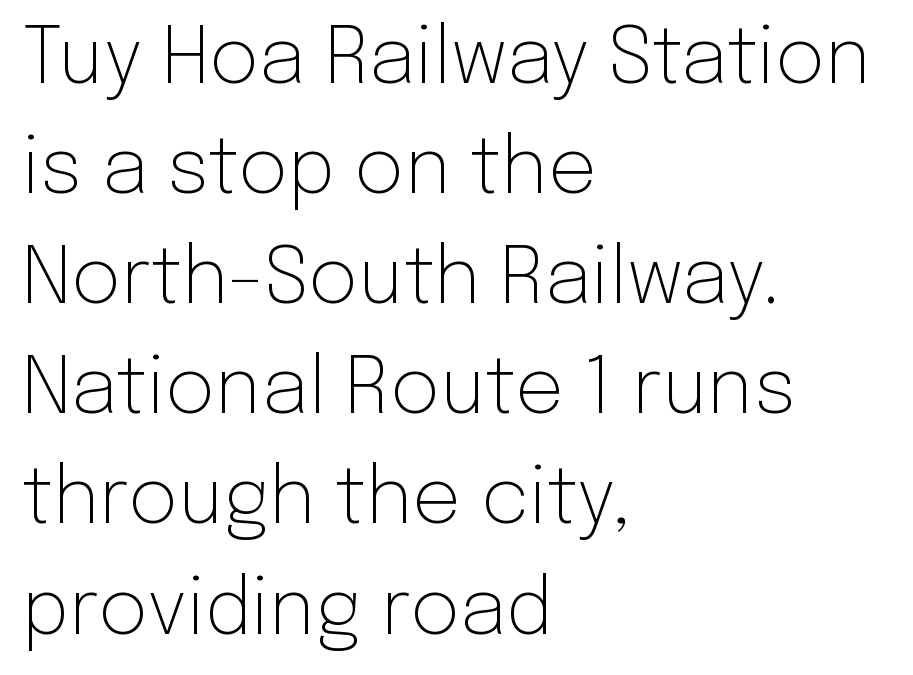
The image shows 77 px light sans-serif type, upright; set left-aligned, normal line spacing (1.43x), normal letter spacing, not underlined; low stroke contrast and a medium x-height.
